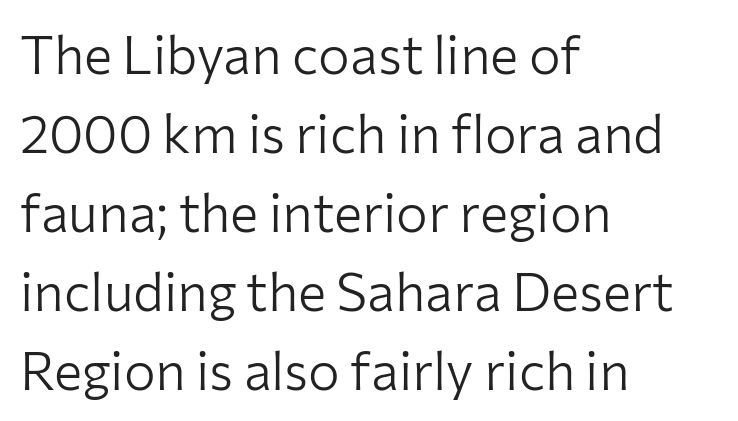
The image shows 53 px light sans-serif type, upright; set left-aligned, normal line spacing (1.49x), normal letter spacing, not underlined; low stroke contrast and a medium x-height.
